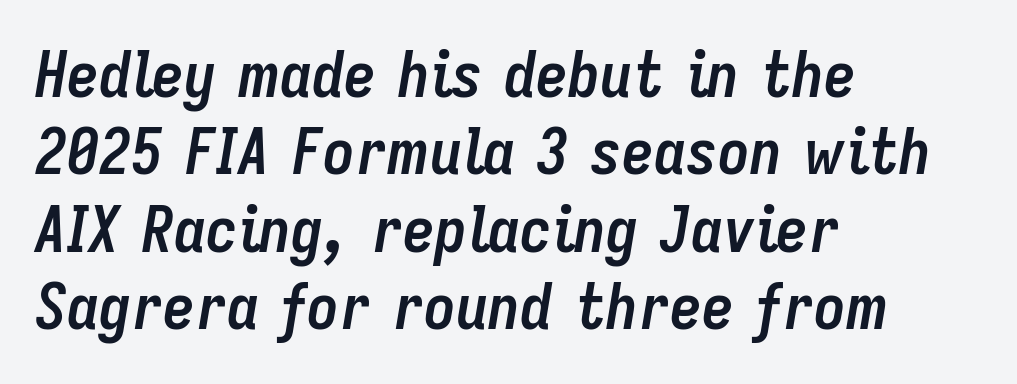
{"italic": "yes", "lean": "right", "slant_degrees": 9, "bold": "yes", "weight": "semibold", "width": "condensed", "stroke_contrast": "low", "x_height": "medium", "monospaced": "no", "underline": "no", "align": "left", "line_spacing_ratio": 1.21, "letter_spacing": "normal", "letter_spacing_em": 0.0, "glyph_px": 64}
